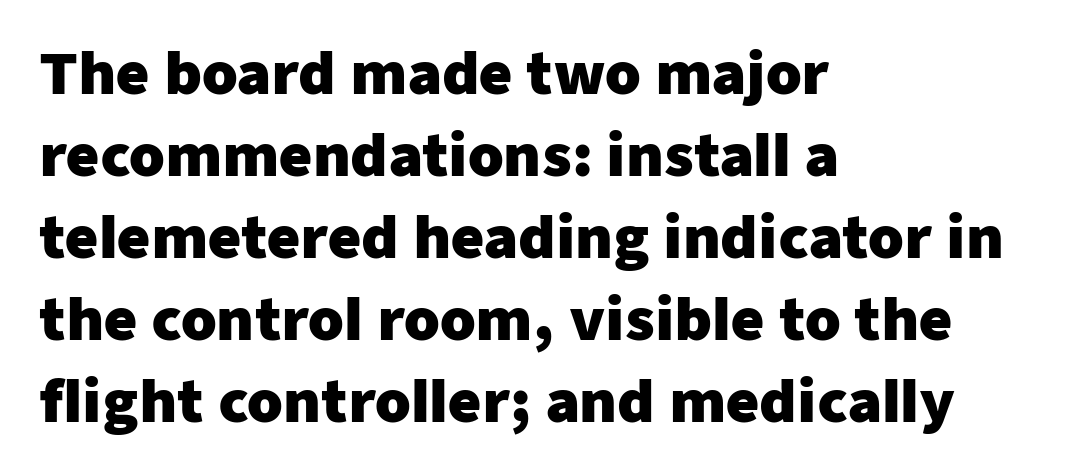
Q: Is the text bold? A: Yes.
Q: Is the text italic (slanted)? A: No, it is upright.
Q: Is the typeface a serif or a sans-serif typeface? A: Sans-serif.
Q: Is the text underlined? A: No.
Q: How is the paragraph aligned? A: Left-aligned.
Q: Is the spacing between letters normal or unusually wide? A: Normal.
Q: Is the spacing between lines tight, normal or loose? A: Normal.
Q: Width (condensed, normal, or wide)? A: Normal.
Q: Stroke contrast? A: Low.
Q: x-height? A: Medium.
Q: Monospaced? A: No.
